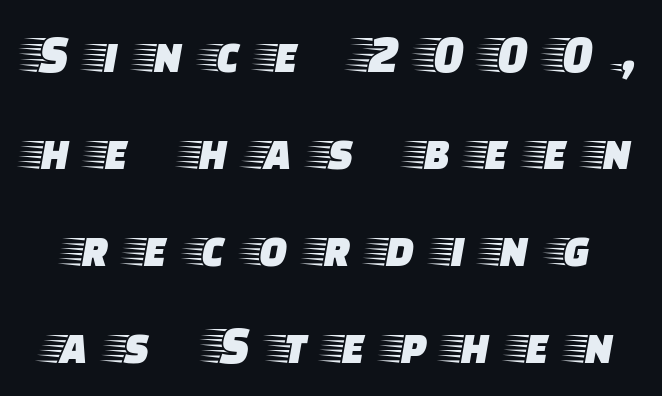
Varying glyph widths throughout — classic text-font behaviour. The characters display serif detailing at their extremities. Honestly, the letter spacing is so wide it's the main thing you notice. Words float on clear page, feet unadorned.
